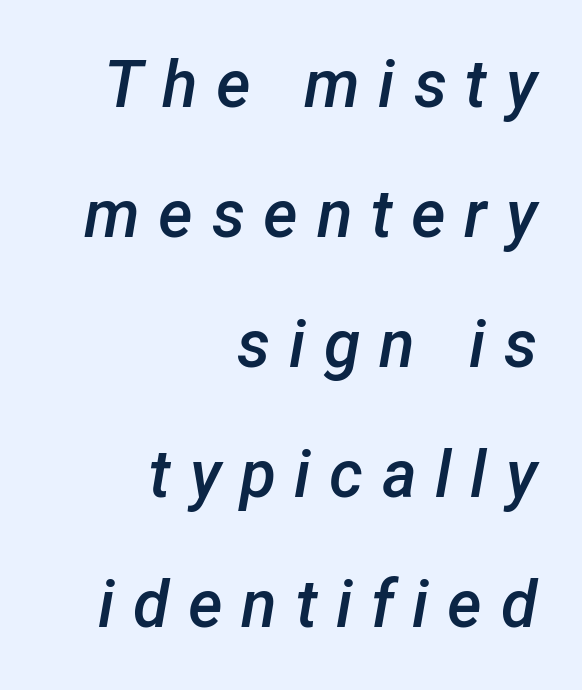
The space directly below the letters is spotless. Looks like regular typesetting: each glyph gets only the width it needs. This rendering uses right alignment, leaving the left contour irregular. What weight is shown? A semibold, between regular and bold.
